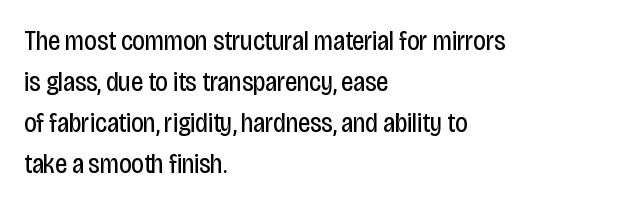
On a weight scale, this lands at 450 or below. The passage shown has conventional tracking throughout. A normal amount of white space separates one row of letters from the next. The rag falls on the right side of this text block.
